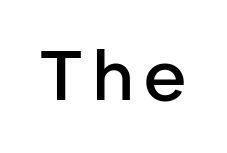
Q: Is the text bold? A: Semi-bold.
Q: Is the text italic (slanted)? A: No, it is upright.
Q: Is the typeface a serif or a sans-serif typeface? A: Sans-serif.
Q: Is the text underlined? A: No.
Q: Width (condensed, normal, or wide)? A: Normal.
Q: Stroke contrast? A: Low.
Q: x-height? A: Medium.
Q: Monospaced? A: No.
